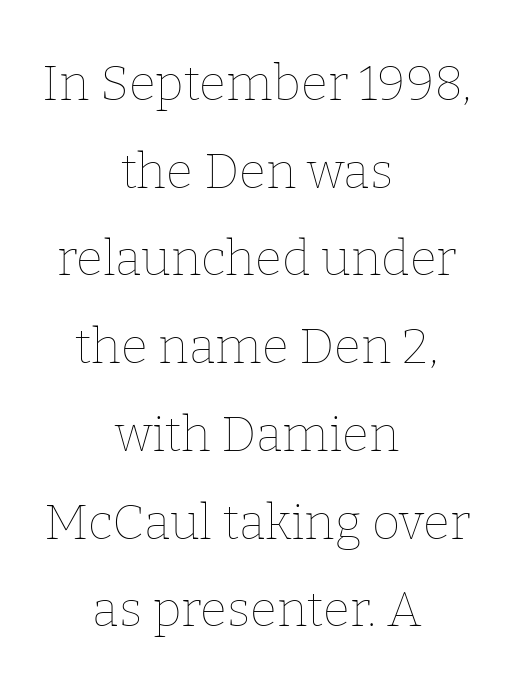
Q: Is the text bold? A: No.
Q: Is the text italic (slanted)? A: No, it is upright.
Q: Is the text underlined? A: No.
Q: How is the paragraph aligned? A: Centered.
Q: Is the spacing between letters normal or unusually wide? A: Normal.
Q: Width (condensed, normal, or wide)? A: Normal.
Q: Stroke contrast? A: Low.
Q: x-height? A: Medium.
Q: Monospaced? A: No.
